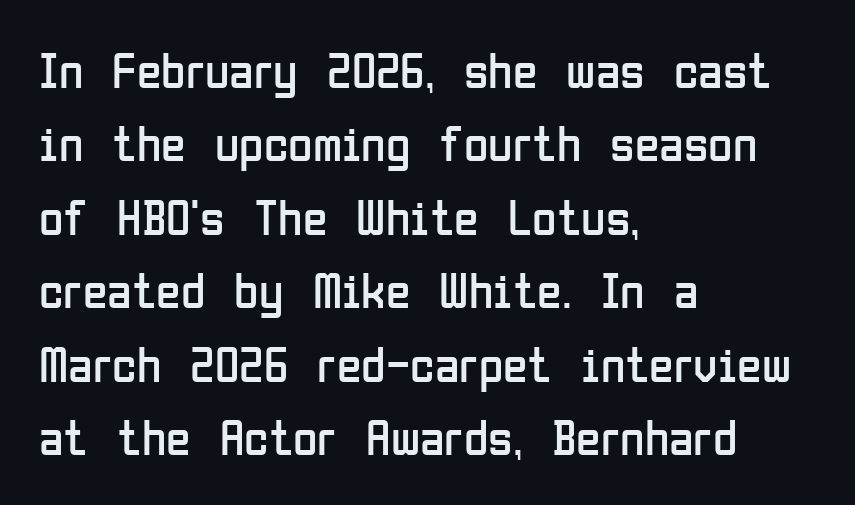
This sample has the flowing, uneven cadence of proportional lettering. Weight: in the light-to-regular range. Italic? Not at all — the glyphs are vertical. Regarding serifs, this sample does without them. Teacher's note: observe the even left margin — that is flush-left alignment. Whoever set this chose a conventional vertical rhythm.
